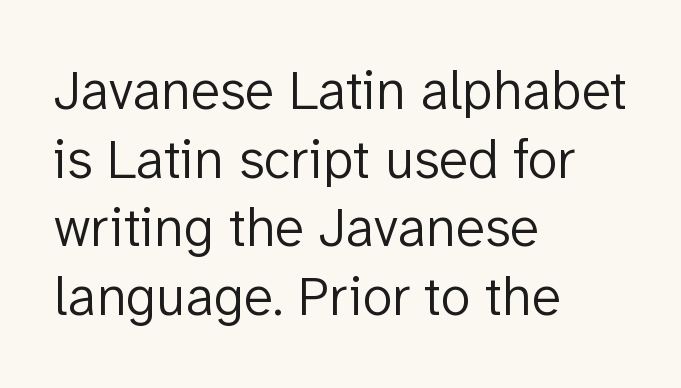
The image shows 55 px light sans-serif type, upright; set left-aligned, normal line spacing (1.25x), normal letter spacing, not underlined; low stroke contrast and a medium x-height.
